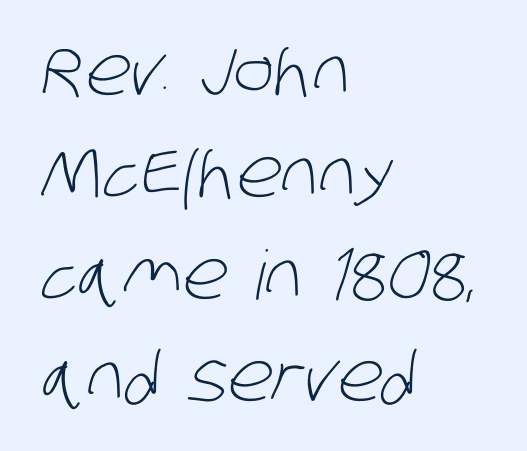
The image shows 68 px light, condensed sans-serif type; set left-aligned, normal line spacing (1.5x), normal letter spacing, not underlined; low stroke contrast and a large x-height.
